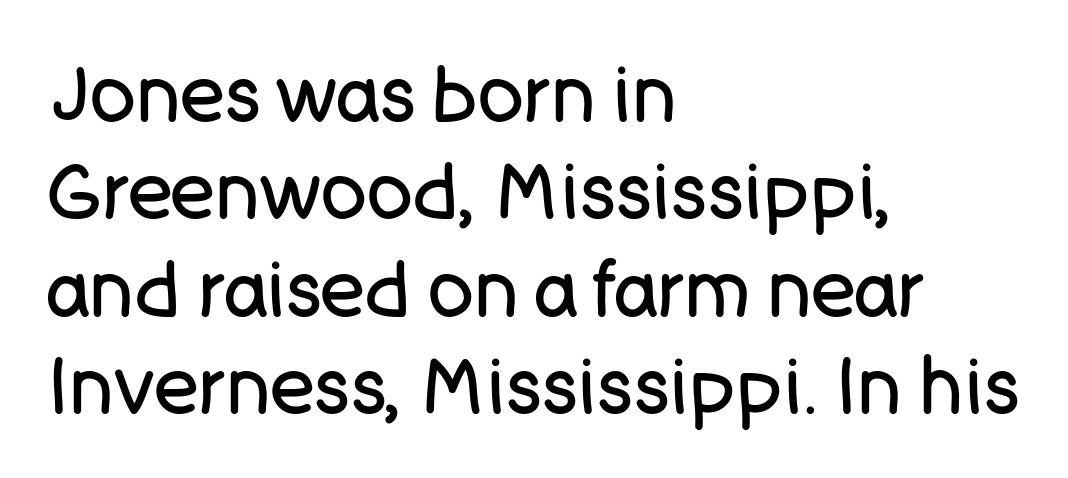
The image shows 76 px regular-weight sans-serif type, upright; set left-aligned, normal line spacing (1.28x), normal letter spacing, not underlined; low stroke contrast and a large x-height.
